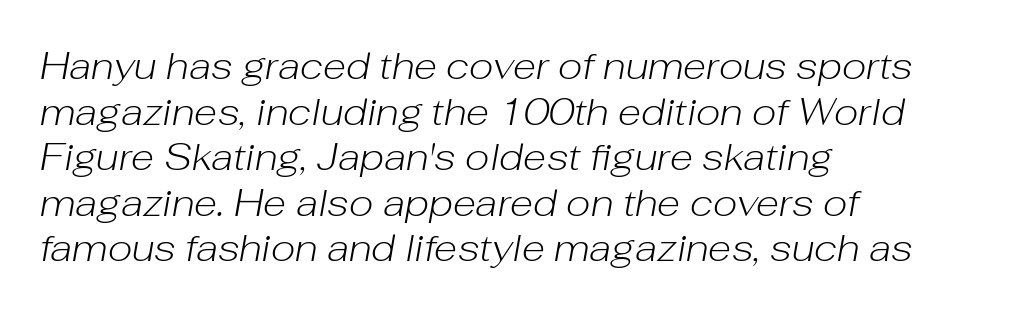
The image shows 38 px light type, italic (leaning right); set left-aligned, line spacing 1.2x, normal letter spacing, not underlined; low stroke contrast and a medium x-height.
